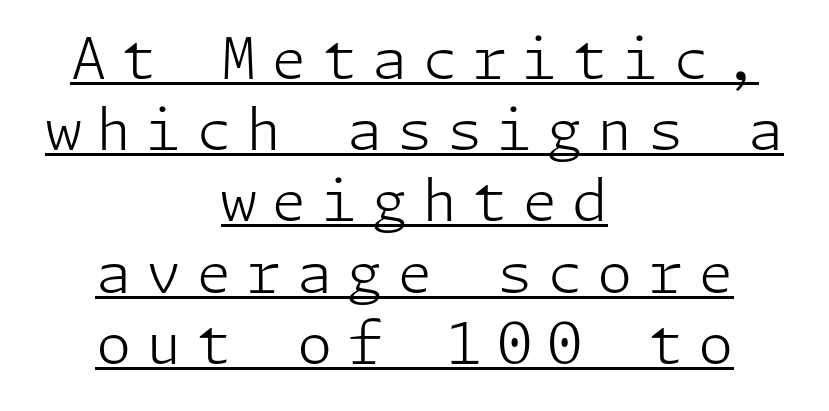
The image shows 57 px light sans-serif type, upright; set centered, normal line spacing (1.25x), unusually wide letter spacing (+0.26 em), underlined; low stroke contrast and a medium x-height.
